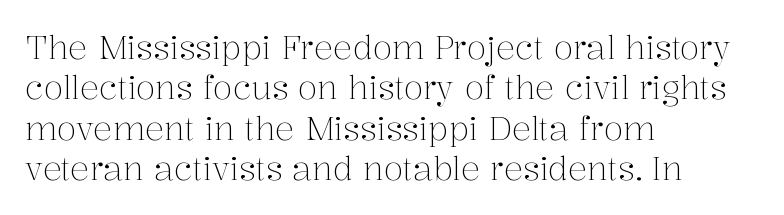
{"serif": "yes", "italic": "no", "bold": "no", "weight": "light", "width": "normal", "stroke_contrast": "medium", "x_height": "medium", "monospaced": "no", "underline": "no", "align": "left", "line_spacing": "normal", "line_spacing_ratio": 1.26, "letter_spacing": "normal", "letter_spacing_em": 0.0, "glyph_px": 32}
